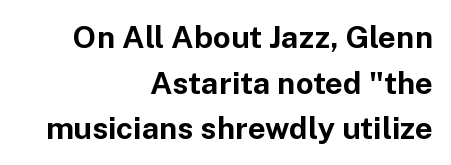
{"serif": "no", "italic": "no", "bold": "yes", "weight": "bold", "width": "normal", "stroke_contrast": "low", "x_height": "medium", "monospaced": "no", "underline": "no", "align": "right", "line_spacing": "normal", "line_spacing_ratio": 1.47, "letter_spacing": "normal", "letter_spacing_em": 0.0, "glyph_px": 31}
